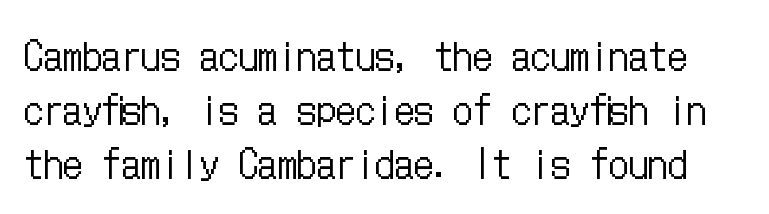
The image shows 39 px regular-weight, condensed type, upright; set normal line spacing (1.38x), normal letter spacing, not underlined; low stroke contrast and a medium x-height.
